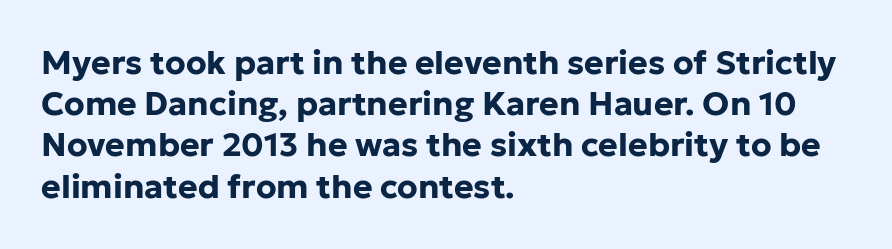
If you measured baseline to baseline, you'd find a middling distance. Each glyph is drawn with heavy, bold strokes. Varying glyph widths throughout — classic text-font behaviour. Leftover space on each line is placed entirely after the last word. Designer's note — italics off, roman on. Rule under the text: the space is simply empty.
